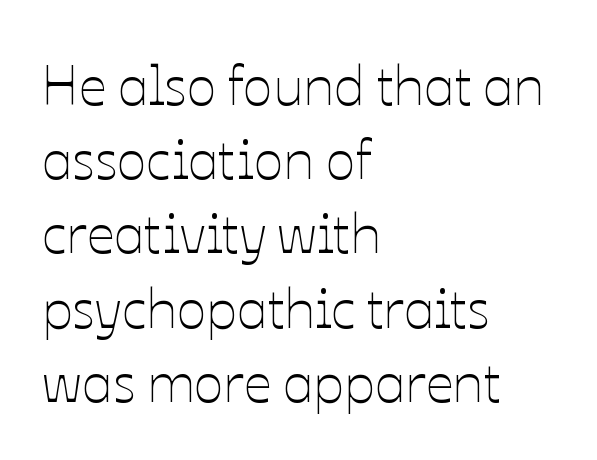
{"italic": "no", "bold": "no", "weight": "thin", "width": "normal", "stroke_contrast": "low", "x_height": "medium", "monospaced": "no", "underline": "no", "align": "left", "line_spacing": "normal", "line_spacing_ratio": 1.35, "letter_spacing": "normal", "letter_spacing_em": 0.0, "glyph_px": 55}
